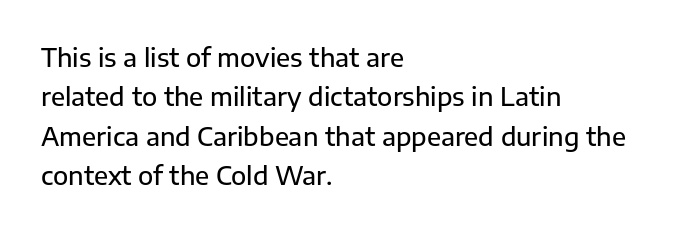
{"italic": "no", "underline": "no", "align": "left", "line_spacing": "normal", "line_spacing_ratio": 1.58, "letter_spacing": "normal", "letter_spacing_em": 0.0, "glyph_px": 25}
